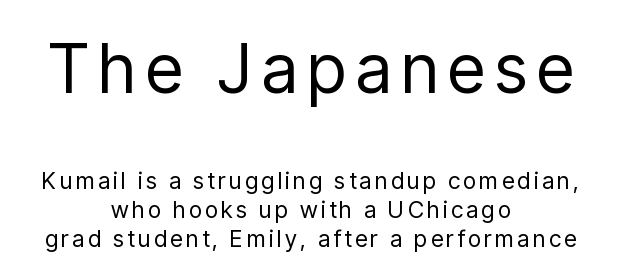
The image shows 68 px regular-weight, condensed sans-serif type, upright; set centered, normal line spacing (1.25x), not underlined; the first (top) block is 2.96x larger; low stroke contrast and a medium x-height.
